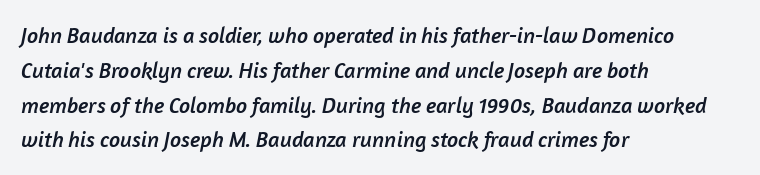
The image shows 22 px text type; set left-aligned, normal line spacing (1.58x), normal letter spacing, not underlined.
